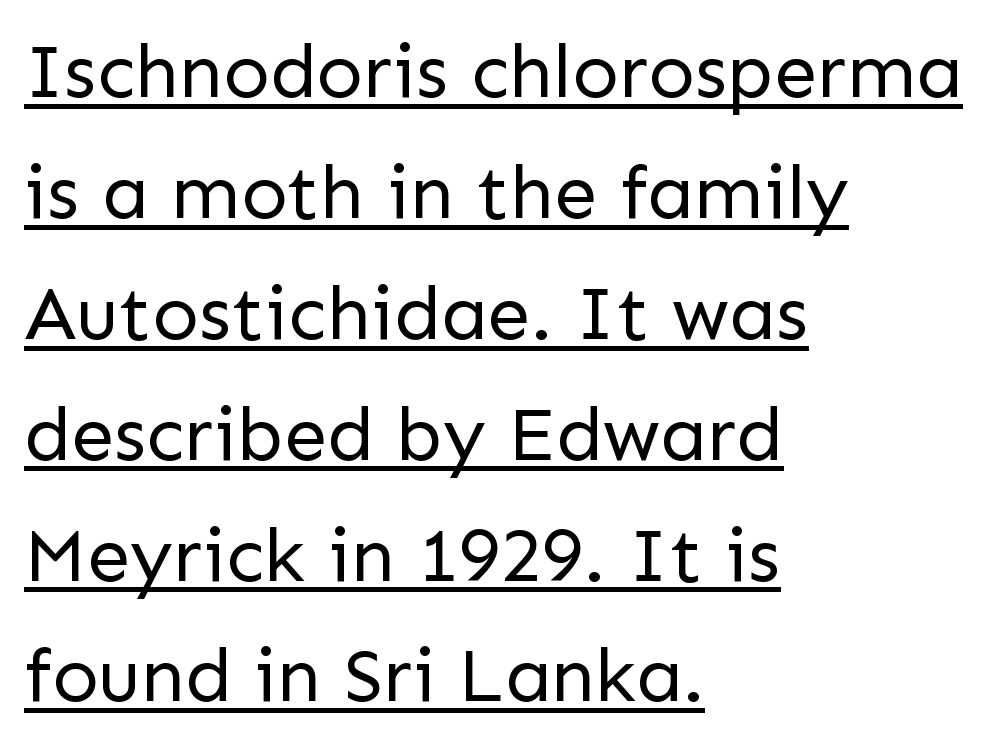
Upright lettering throughout. Is this a fixed-width face? No — the glyphs have proportional, varying widths. Quick note: underline on. Leading: standard.
